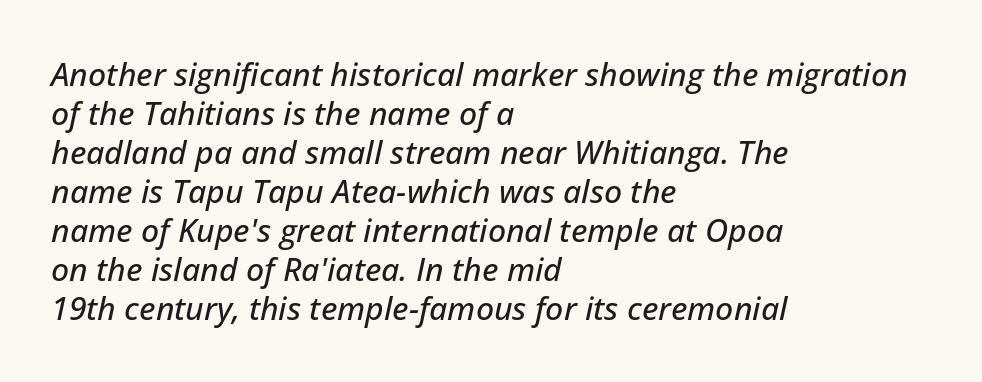
Honestly, there is no underline to notice here at all. The typography opts for an oblique posture over an upright one. The compositor pushed each line to the left boundary. This sample has the flowing, uneven cadence of proportional lettering.
